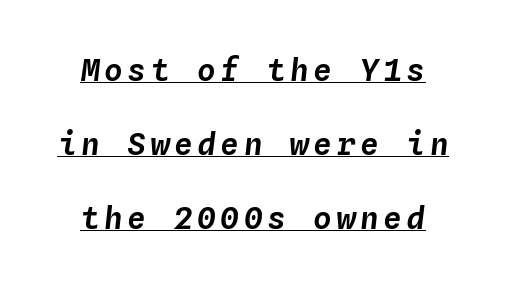
{"italic": "yes", "lean": "right", "slant_degrees": 4, "width": "normal", "stroke_contrast": "low", "x_height": "medium", "monospaced": "yes", "underline": "yes", "line_spacing": "loose", "line_spacing_ratio": 2.38, "glyph_px": 31}
